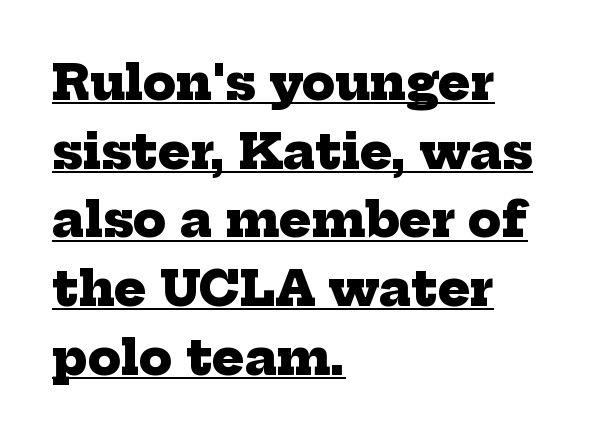
Q: Is the text bold? A: Yes.
Q: Is the typeface a serif or a sans-serif typeface? A: Serif.
Q: Is the text underlined? A: Yes.
Q: How is the paragraph aligned? A: Left-aligned.
Q: Is the spacing between letters normal or unusually wide? A: Normal.
Q: Is the spacing between lines tight, normal or loose? A: Normal.
Q: Width (condensed, normal, or wide)? A: Normal.
Q: Stroke contrast? A: Low.
Q: x-height? A: Medium.
Q: Monospaced? A: No.
